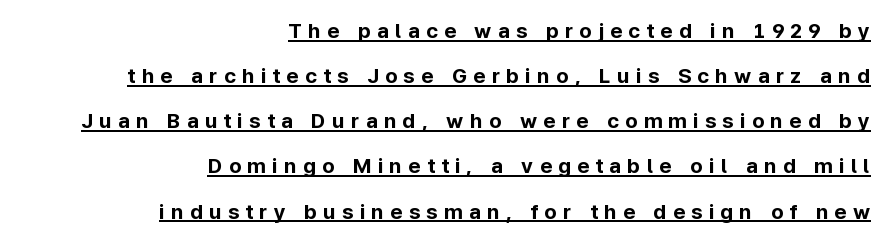
The image shows 21 px bold type, upright; set right-aligned, loose line spacing (2.15x), unusually wide letter spacing (+0.3 em), underlined.
